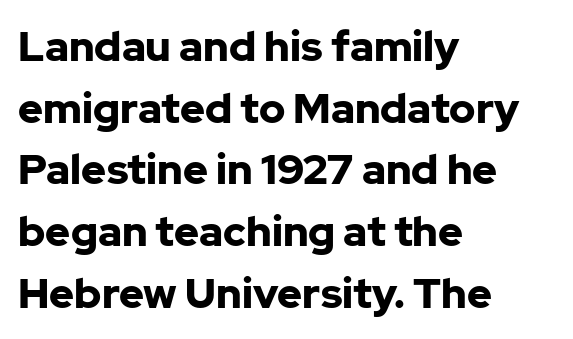
The image shows 42 px bold sans-serif type, upright; set left-aligned, normal line spacing (1.47x), normal letter spacing, not underlined; low stroke contrast and a medium x-height.
